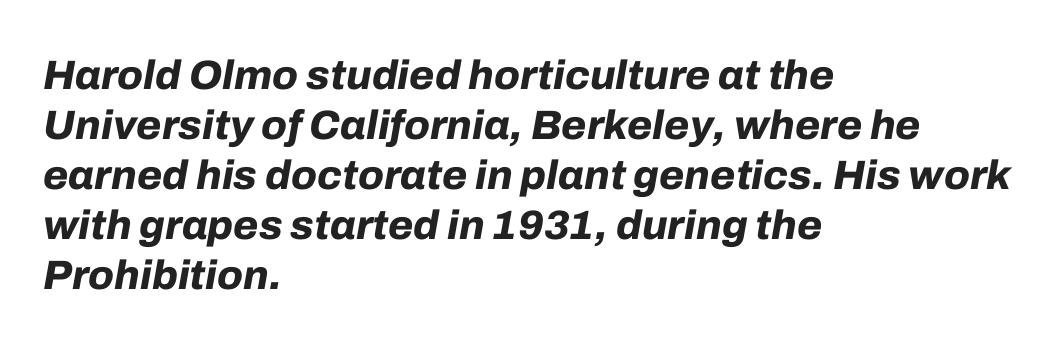
{"italic": "yes", "lean": "right", "slant_degrees": 10, "bold": "yes", "weight": "bold", "width": "normal", "stroke_contrast": "low", "x_height": "medium", "monospaced": "no", "underline": "no", "align": "left", "line_spacing_ratio": 1.22, "letter_spacing": "normal", "letter_spacing_em": 0.0, "glyph_px": 41}
